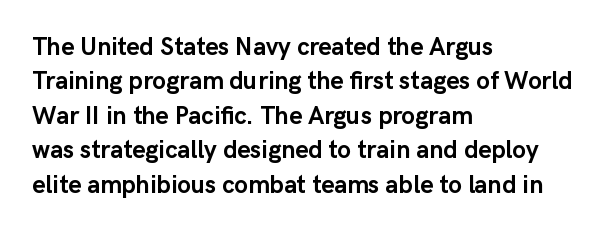
Q: Is the text bold? A: Yes.
Q: Is the text italic (slanted)? A: No, it is upright.
Q: Is the text underlined? A: No.
Q: How is the paragraph aligned? A: Left-aligned.
Q: Is the spacing between letters normal or unusually wide? A: Normal.
Q: Is the spacing between lines tight, normal or loose? A: Normal.
